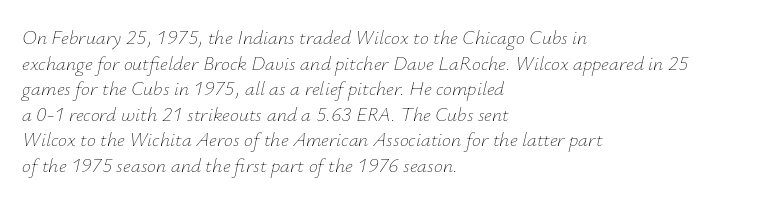
This rendering leaves character spacing at its baseline value. These lines stack with their left ends in a neat column. Notice how the stems are inclined rather than vertical — that's the hallmark of italics. A clean baseline with only descenders dipping below it.
